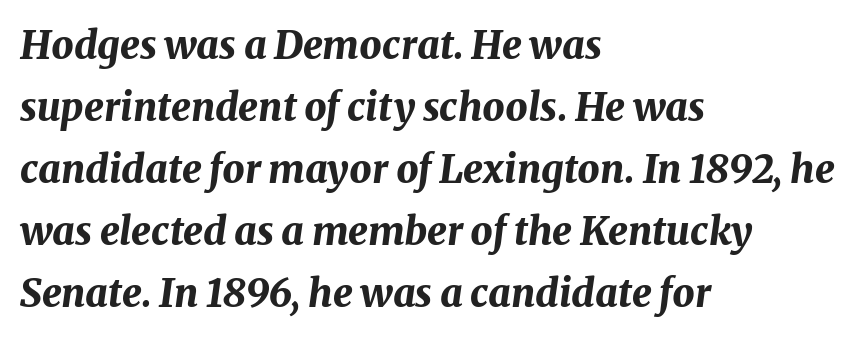
Q: Is the text bold? A: Yes.
Q: Is the text italic (slanted)? A: Yes, it leans right by about 8 degrees.
Q: Is the text underlined? A: No.
Q: How is the paragraph aligned? A: Left-aligned.
Q: Is the spacing between letters normal or unusually wide? A: Normal.
Q: Is the spacing between lines tight, normal or loose? A: Normal.
Q: Width (condensed, normal, or wide)? A: Normal.
Q: Stroke contrast? A: Medium.
Q: x-height? A: Medium.
Q: Monospaced? A: No.
